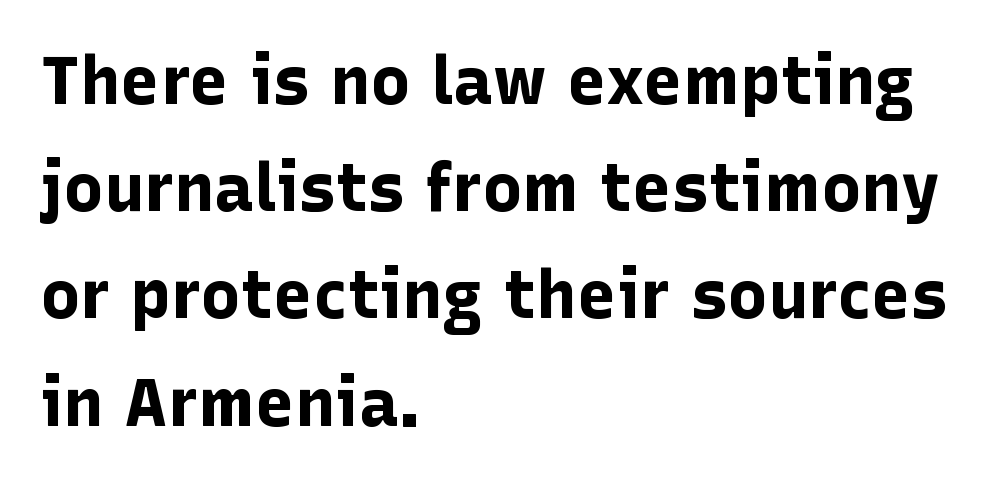
Is there much room between lines? A standard amount, neither cramped nor airy. The passage shown is typeset with a sans-serif family. Reading down the block, your eye returns to a fixed left position each line. Is there any slant? The stems are plumb. Beneath every word, the page is bare.
